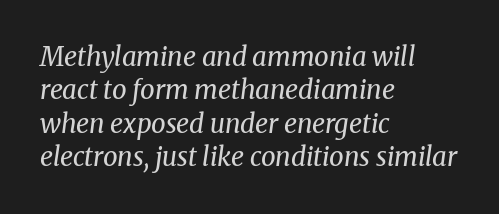
The compositor pushed each line to the left boundary. Interline gaps are of average width in this sample. Honestly, there is no underline to notice here at all. Each word holds together tightly as a unit, with standard inter-letter gaps.
